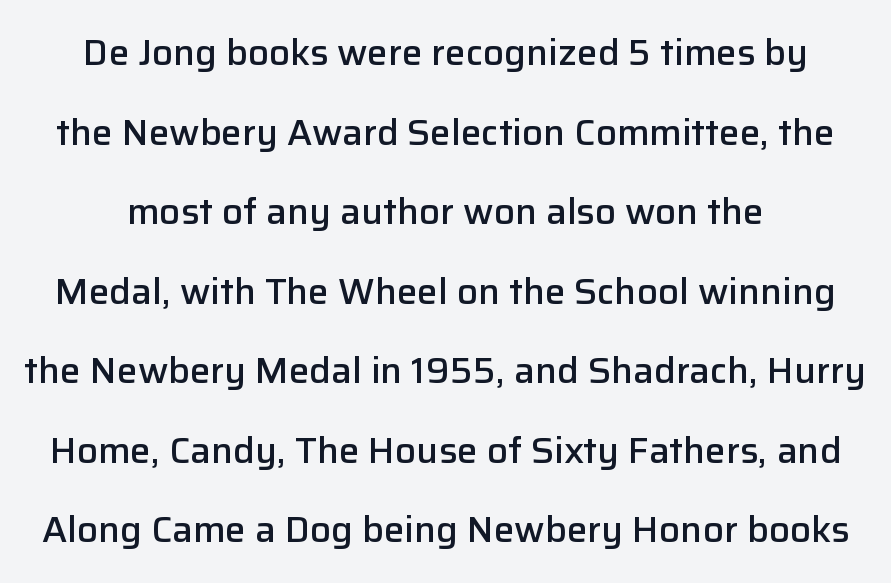
Tall strokes in this sample are plumb rather than angled. Character widths vary here, with narrow letters taking less room than wide ones. The rendering uses a semibold face; strokes are thickened but not to full bold. There is no visible air inserted between adjacent glyphs. A typesetter would label this face a sans. Does the leading feel generous? Absolutely, it's lavish.
